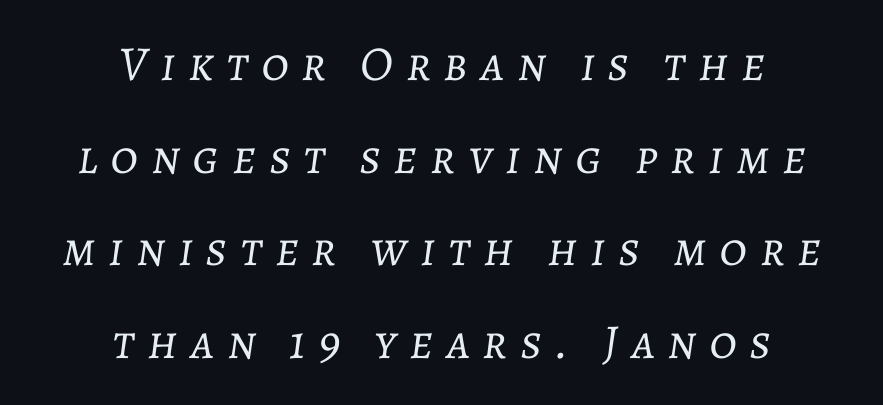
The image shows 49 px light type, italic (leaning right); set centered, line spacing 1.89x, unusually wide letter spacing (+0.26 em), not underlined; low stroke contrast and a medium x-height.
